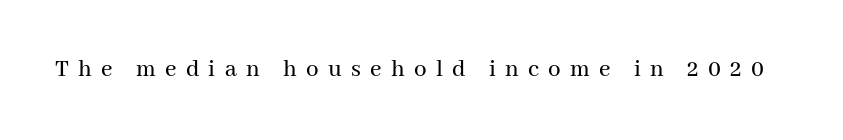
{"italic": "no", "underline": "no", "letter_spacing": "wide", "letter_spacing_em": 0.37, "glyph_px": 25}
